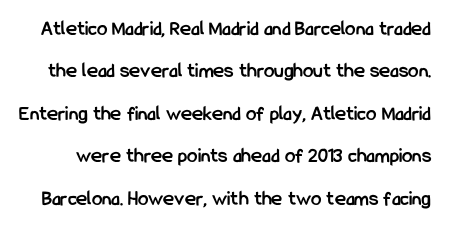
{"italic": "no", "bold": "yes", "underline": "no", "line_spacing": "loose", "line_spacing_ratio": 2.02, "letter_spacing": "normal", "letter_spacing_em": 0.0, "glyph_px": 21}
